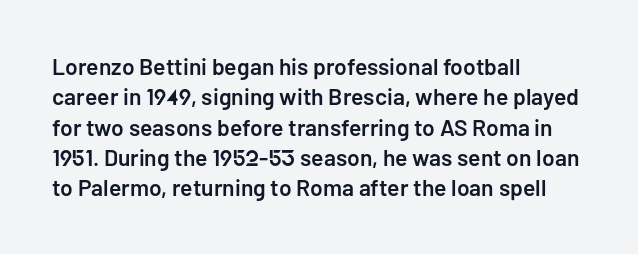
The space between consecutive lines is moderate. Each glyph is drawn with semibold strokes, heavier than normal yet not fully bold. Casual observation: everything's shoved over to the left. Letters rest on an invisible, unmarked baseline. It's the straight-up-and-down kind of type. Standard letterfit; no display-style spreading of the glyphs.
